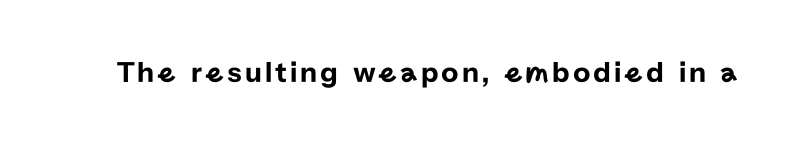
The image shows 30 px sans-serif type, upright; set not underlined; low stroke contrast and a medium x-height.
